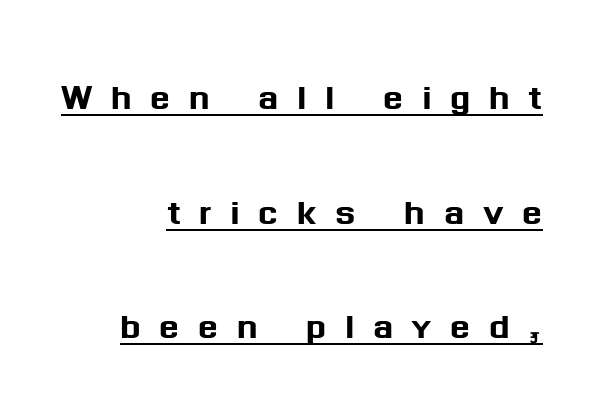
{"serif": "no", "italic": "no", "width": "normal", "stroke_contrast": "medium", "x_height": "medium", "monospaced": "no", "underline": "yes", "align": "right", "line_spacing": "loose", "line_spacing_ratio": 2.44, "letter_spacing": "wide", "letter_spacing_em": 0.39, "glyph_px": 47}
